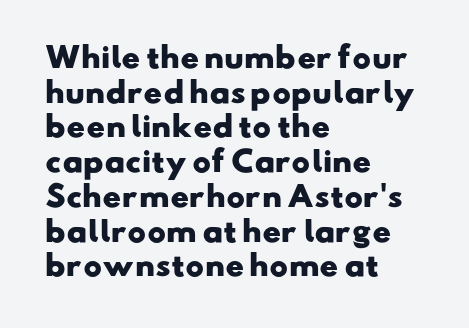
Q: Is the text bold? A: Yes.
Q: Is the typeface a serif or a sans-serif typeface? A: Sans-serif.
Q: Is the text underlined? A: No.
Q: How is the paragraph aligned? A: Left-aligned.
Q: Is the spacing between letters normal or unusually wide? A: Normal.
Q: Width (condensed, normal, or wide)? A: Wide.
Q: Stroke contrast? A: Low.
Q: x-height? A: Small.
Q: Monospaced? A: No.
